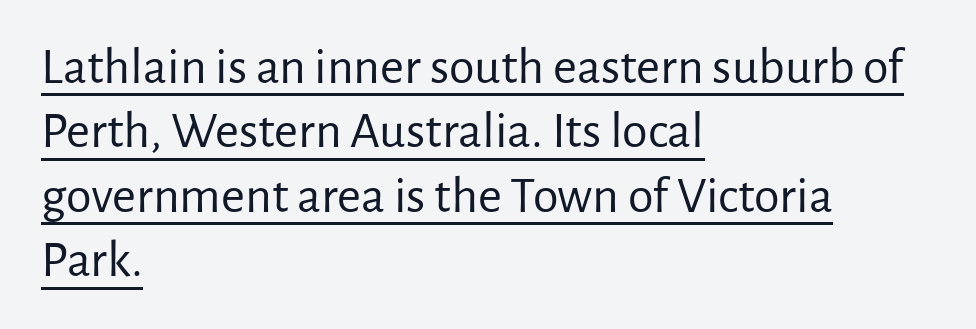
No letter is thick-stroked: the sample isn't bold. The typesetter has applied underlining to the passage shown. The glyphs in this specimen are sans serif. The typesetter chose a ragged-right arrangement here. The specimen reads as upright at a glance. You could not count columns in this text — the font is proportionally spaced.
